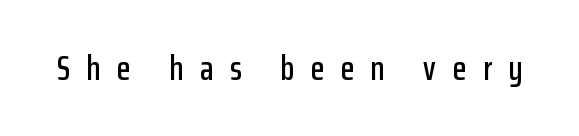
{"serif": "no", "italic": "no", "width": "condensed", "stroke_contrast": "low", "x_height": "medium", "monospaced": "no", "underline": "no", "letter_spacing": "wide", "letter_spacing_em": 0.48, "glyph_px": 35}
